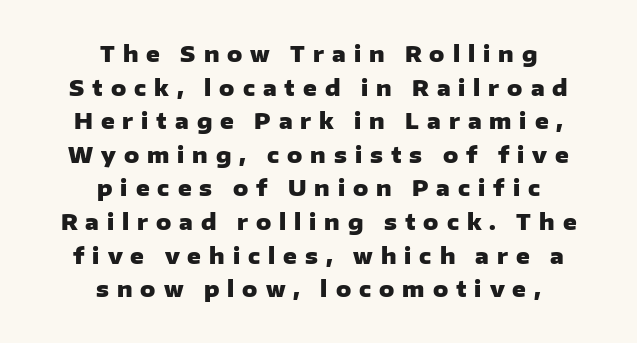
Q: Is the text bold? A: Yes.
Q: Is the text italic (slanted)? A: No, it is upright.
Q: Is the text underlined? A: No.
Q: How is the paragraph aligned? A: Centered.
Q: Is the spacing between letters normal or unusually wide? A: Unusually wide.
Q: Is the spacing between lines tight, normal or loose? A: Normal.
